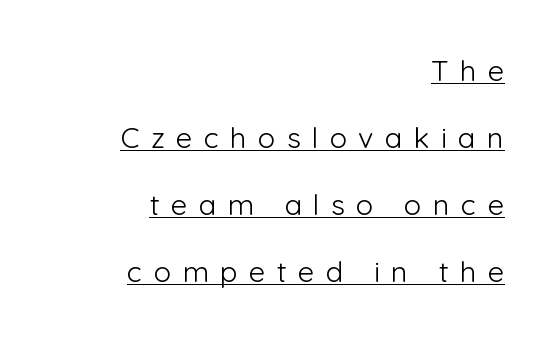
The image shows 29 px light sans-serif type, upright; set right-aligned, loose line spacing (2.31x), unusually wide letter spacing (+0.39 em), underlined; low stroke contrast and a medium x-height.
